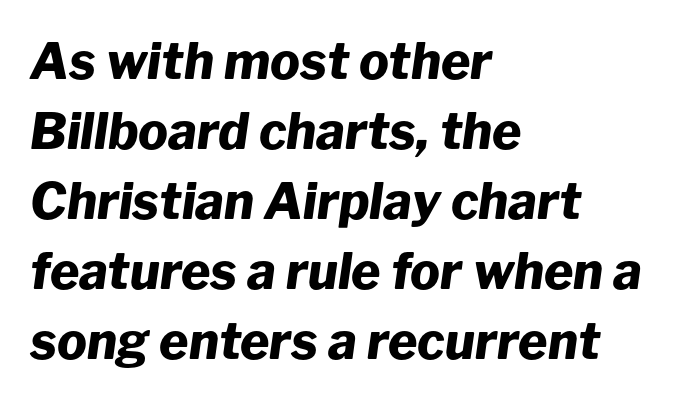
{"italic": "yes", "lean": "right", "slant_degrees": 8, "bold": "yes", "weight": "heavy", "width": "normal", "stroke_contrast": "low", "x_height": "medium", "monospaced": "no", "underline": "no", "align": "left", "line_spacing": "normal", "line_spacing_ratio": 1.4, "letter_spacing": "normal", "letter_spacing_em": 0.0, "glyph_px": 50}
